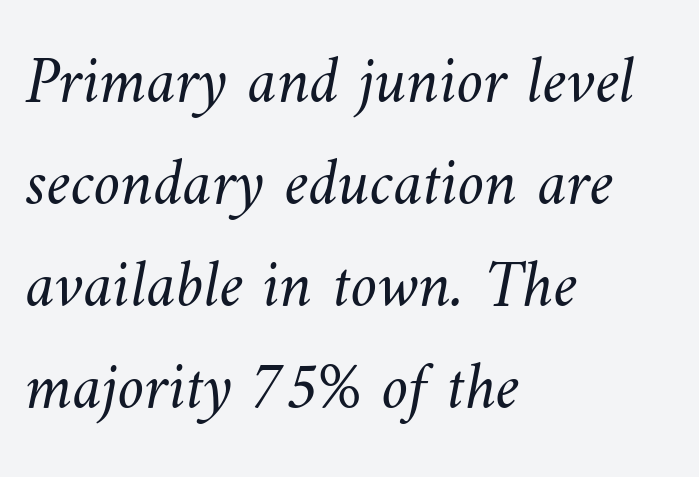
{"bold": "no", "weight": "light", "width": "normal", "stroke_contrast": "medium", "x_height": "small", "monospaced": "no", "underline": "no", "align": "left", "line_spacing": "normal", "line_spacing_ratio": 1.52, "letter_spacing": "normal", "letter_spacing_em": 0.0, "glyph_px": 67}
